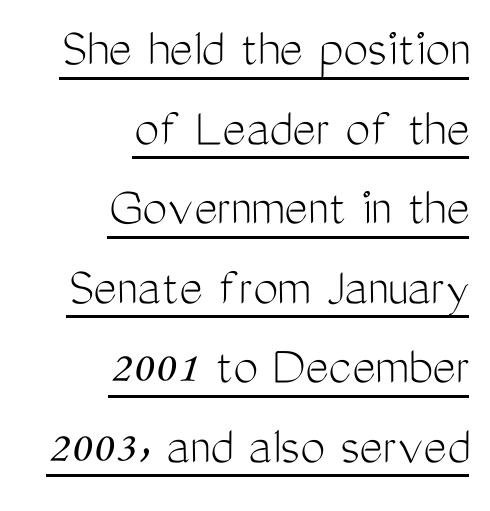
{"serif": "no", "italic": "no", "bold": "no", "weight": "light", "width": "condensed", "stroke_contrast": "medium", "x_height": "medium", "monospaced": "no", "underline": "yes", "align": "right", "line_spacing": "normal", "line_spacing_ratio": 1.42, "letter_spacing": "normal", "letter_spacing_em": 0.0, "glyph_px": 56}
